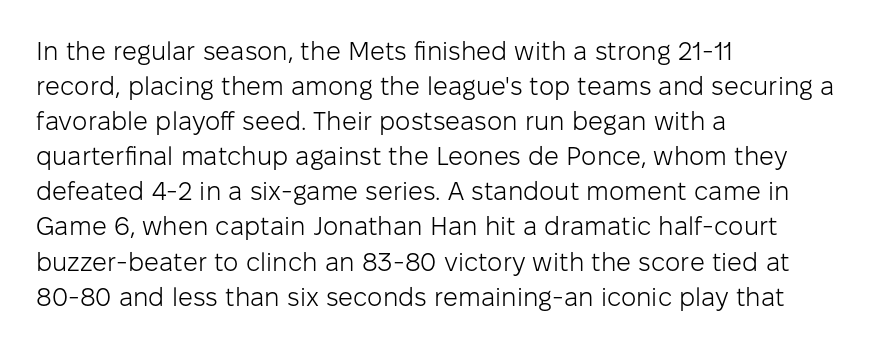
The image shows 26 px text type, upright; set left-aligned, normal line spacing (1.35x), normal letter spacing, not underlined.
